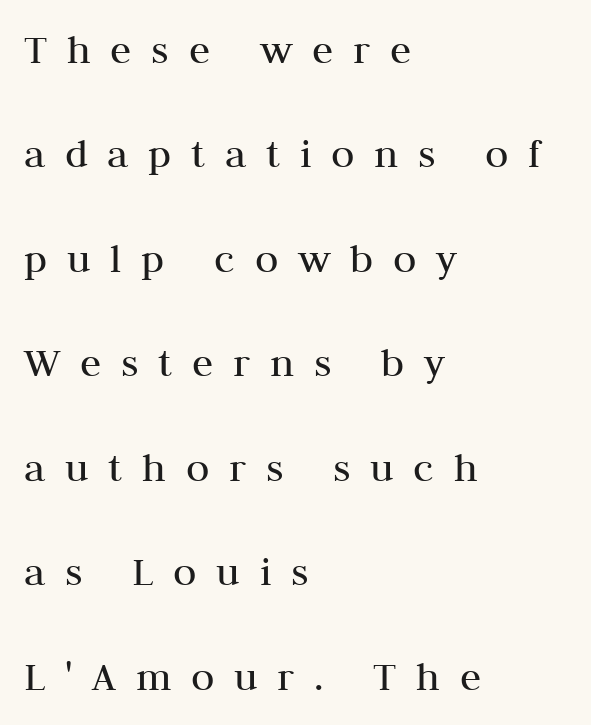
Q: Is the text bold? A: No.
Q: Is the text italic (slanted)? A: No, it is upright.
Q: Is the typeface a serif or a sans-serif typeface? A: Serif.
Q: Is the text underlined? A: No.
Q: How is the paragraph aligned? A: Left-aligned.
Q: Is the spacing between letters normal or unusually wide? A: Unusually wide.
Q: Is the spacing between lines tight, normal or loose? A: Loose.
Q: Width (condensed, normal, or wide)? A: Normal.
Q: Stroke contrast? A: Medium.
Q: x-height? A: Medium.
Q: Monospaced? A: No.
